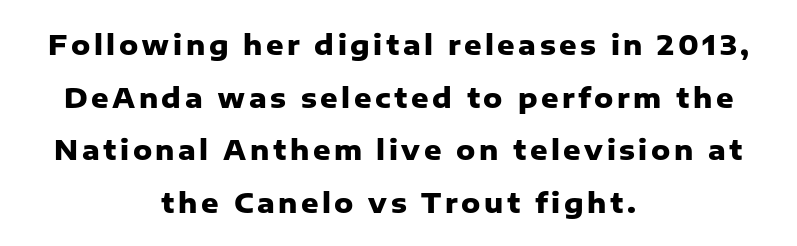
The image shows 27 px bold type, upright; set centered, loose line spacing (1.95x), not underlined.
